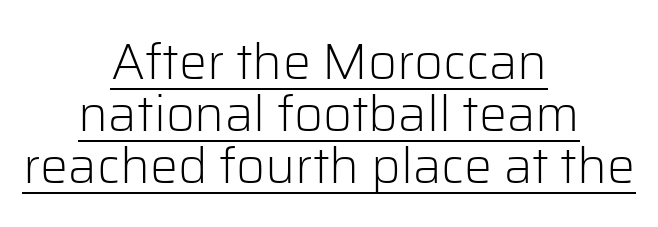
The image shows 50 px light sans-serif type, upright; set centered, tight line spacing (1.04x), normal letter spacing, underlined; low stroke contrast and a medium x-height.
